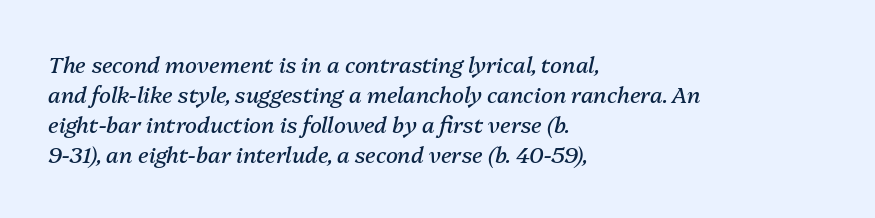
Stems here are at most as thick as an everyday book face. Honestly, the row spacing looks completely unremarkable. This rendering features lettering with no underline. This rendering uses left alignment, leaving the right contour irregular. What stands out about the letter spacing? Nothing — it is the standard amount. The passage shown leans; its letterforms are oblique.
